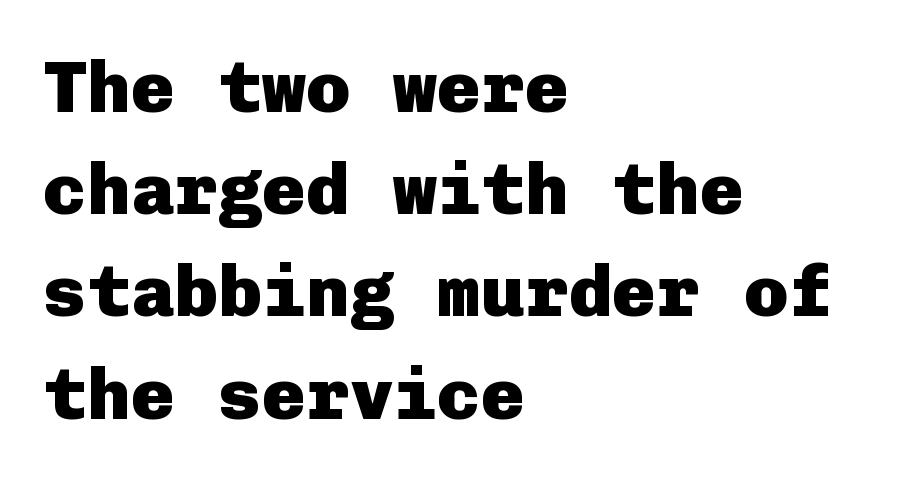
{"serif": "no", "italic": "no", "bold": "yes", "weight": "heavy", "width": "normal", "stroke_contrast": "low", "x_height": "medium", "underline": "no", "align": "left", "line_spacing": "normal", "line_spacing_ratio": 1.4, "letter_spacing": "normal", "letter_spacing_em": 0.0, "glyph_px": 73}
